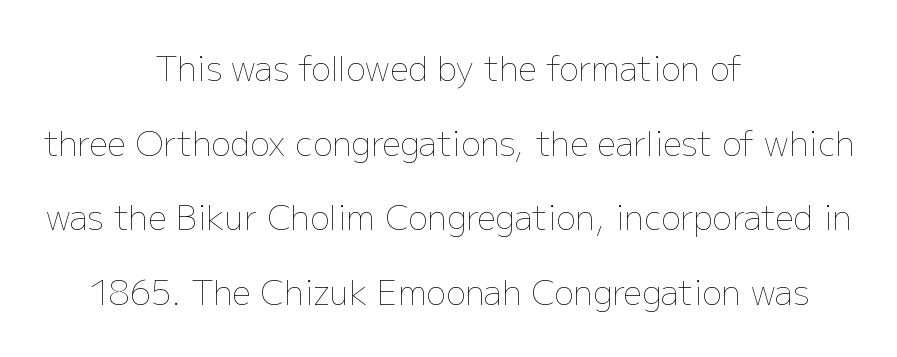
Q: Is the text bold? A: No.
Q: Is the text italic (slanted)? A: No, it is upright.
Q: Is the text underlined? A: No.
Q: How is the paragraph aligned? A: Centered.
Q: Is the spacing between letters normal or unusually wide? A: Normal.
Q: Is the spacing between lines tight, normal or loose? A: Loose.
Q: Width (condensed, normal, or wide)? A: Normal.
Q: Stroke contrast? A: Low.
Q: x-height? A: Medium.
Q: Monospaced? A: No.
